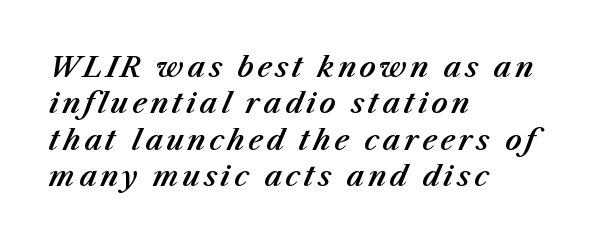
Q: Is the text italic (slanted)? A: Yes, it leans right by about 23 degrees.
Q: Is the text underlined? A: No.
Q: How is the paragraph aligned? A: Left-aligned.
Q: Is the spacing between lines tight, normal or loose? A: Normal.
Q: Width (condensed, normal, or wide)? A: Normal.
Q: Stroke contrast? A: Medium.
Q: x-height? A: Medium.
Q: Monospaced? A: No.
